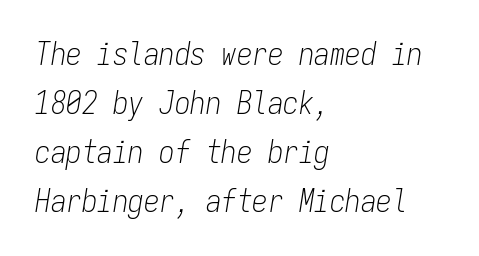
Slanted lettering throughout. In CSS terms this would be text-align: left. These glyphs show unthickened strokes, regular width or finer. Any mark beneath the type? The region is blank.
